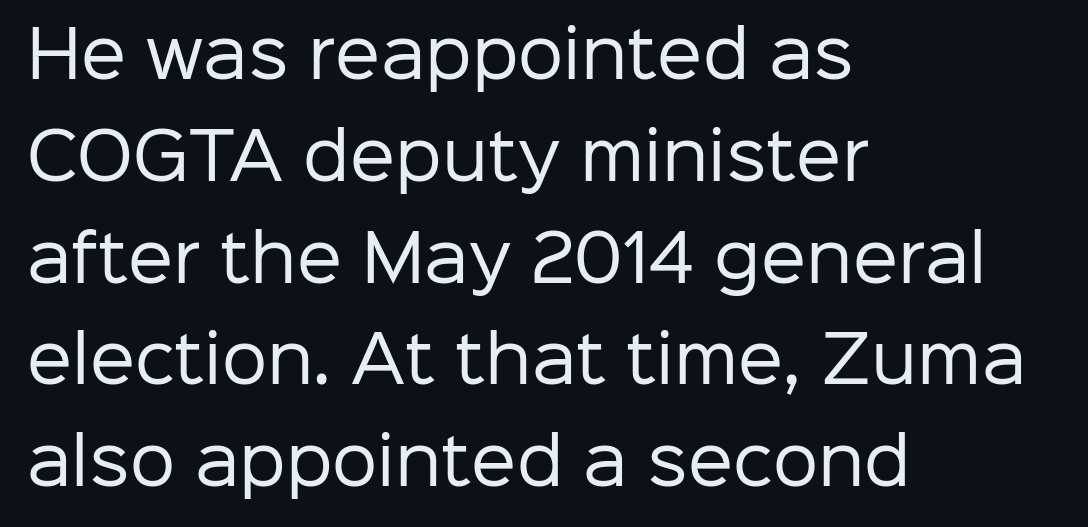
The image shows 64 px regular-weight sans-serif type, upright; set left-aligned, normal line spacing (1.59x), normal letter spacing, not underlined; low stroke contrast and a medium x-height.
